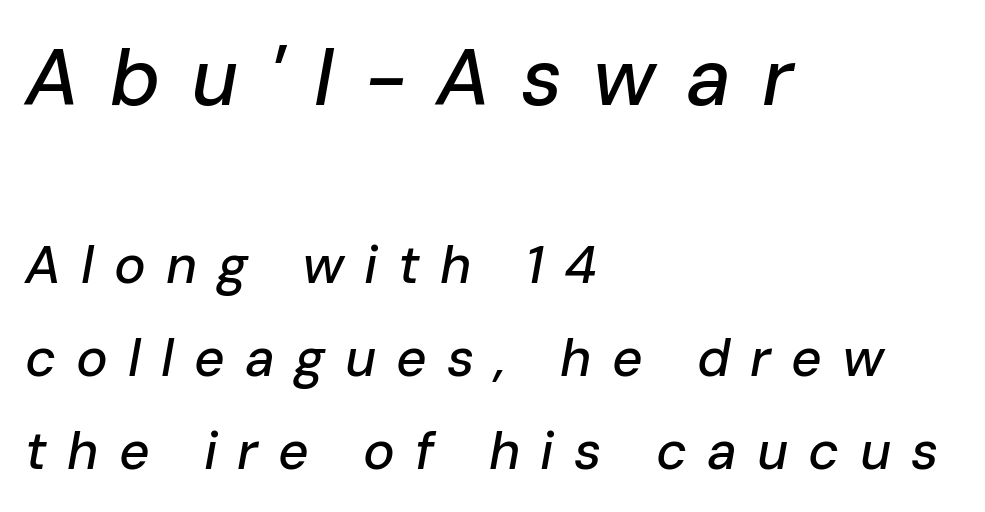
Q: Is the text italic (slanted)? A: Yes, it leans right by about 10 degrees.
Q: Is the text underlined? A: No.
Q: How is the paragraph aligned? A: Left-aligned.
Q: Is the spacing between letters normal or unusually wide? A: Unusually wide.
Q: Which block of text is set in a larger size, the first (top) or the second (bottom)? A: The first (top) one.
Q: Width (condensed, normal, or wide)? A: Normal.
Q: Stroke contrast? A: Low.
Q: x-height? A: Medium.
Q: Monospaced? A: No.
